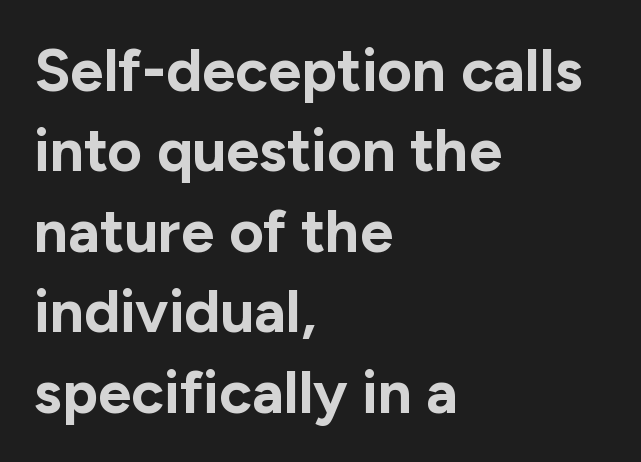
A typesetter would call this leading conventional body-copy spacing. Its strokes are broad and dark, the hallmark of bold type. No extra tracking has been applied to these lines. No feet cap the strokes, marking this as sans-serif type. Here the designer chose a conventional face with non-uniform glyph widths. Upright lettering throughout.
